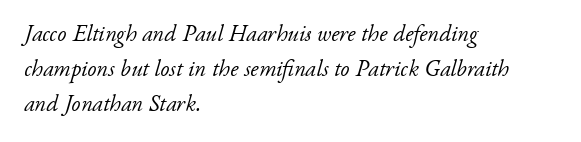
The words here are not underlined. Successive baselines arrive at the customary interval. This sample uses plain, unmodified letter spacing. Typeset ragged right — the left edge is the straight one.
